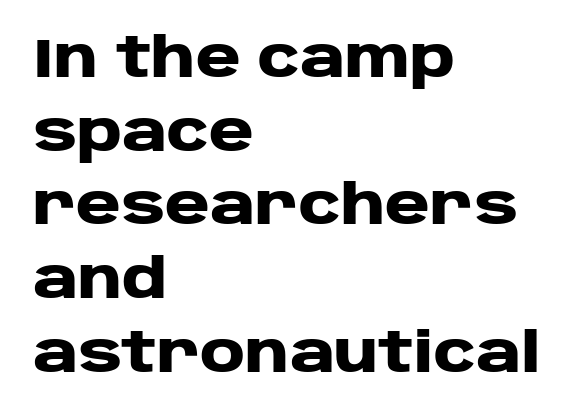
The image shows 55 px heavy, wide sans-serif type, upright; set left-aligned, normal line spacing (1.34x), normal letter spacing, not underlined; low stroke contrast and a large x-height.
